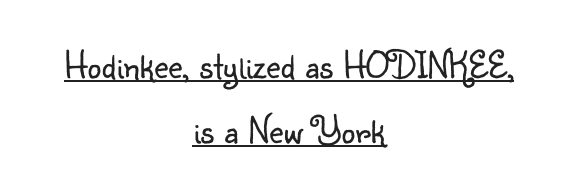
The image shows 39 px light sans-serif type, upright; set centered, normal line spacing (1.67x), normal letter spacing, underlined; low stroke contrast and a small x-height.
